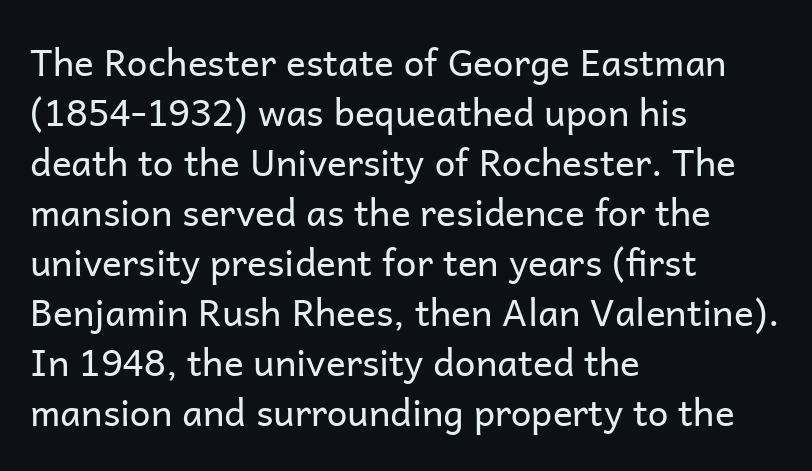
This sample uses plain, unmodified letter spacing. A typesetter would label this face a sans. Any mark beneath the type? The region is blank. Each letter keeps its own natural width here, so spacing adapts to shape.
